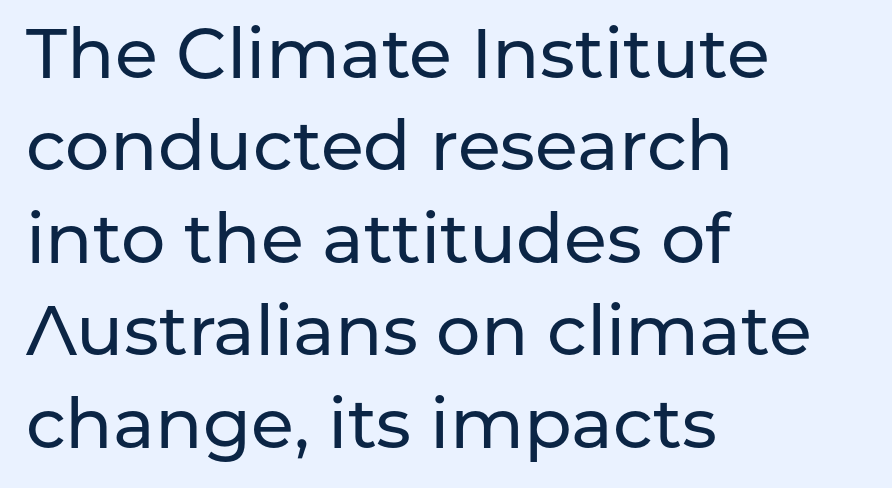
{"serif": "no", "italic": "no", "width": "normal", "stroke_contrast": "low", "x_height": "medium", "monospaced": "no", "underline": "no", "align": "left", "line_spacing": "normal", "line_spacing_ratio": 1.32, "letter_spacing": "normal", "letter_spacing_em": 0.0, "glyph_px": 70}
